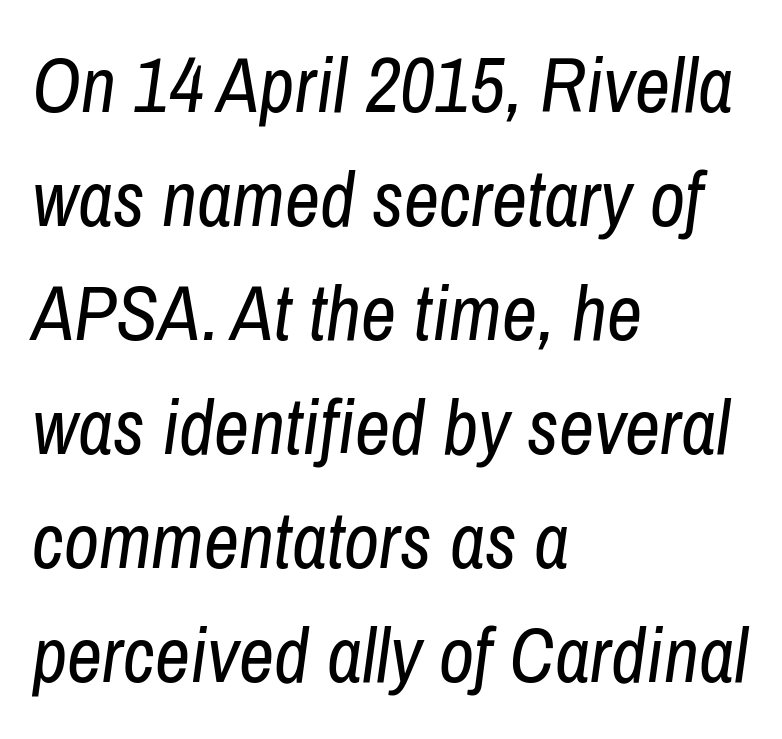
Q: Is the text bold? A: No.
Q: Is the text italic (slanted)? A: Yes, it leans right by about 8 degrees.
Q: Is the text underlined? A: No.
Q: How is the paragraph aligned? A: Left-aligned.
Q: Is the spacing between letters normal or unusually wide? A: Normal.
Q: Is the spacing between lines tight, normal or loose? A: Normal.
Q: Width (condensed, normal, or wide)? A: Condensed.
Q: Stroke contrast? A: Low.
Q: x-height? A: Medium.
Q: Monospaced? A: No.
